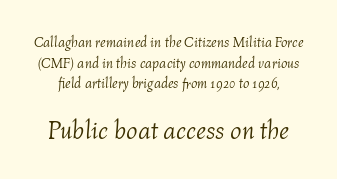
The image shows 25 px text type, italic (leaning right); set normal line spacing (1.47x), normal letter spacing, not underlined; the second (bottom) block is 1.79x larger.
